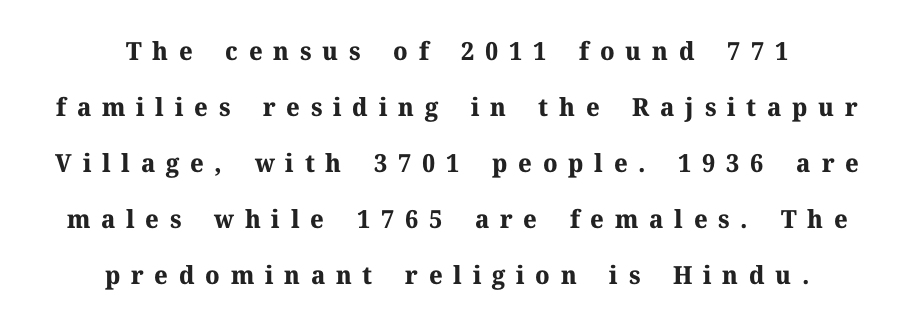
The image shows 25 px bold type, upright; set centered, loose line spacing (2.24x), unusually wide letter spacing (+0.43 em), not underlined.
